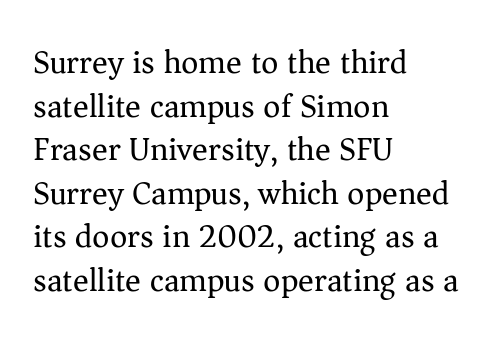
{"serif": "yes", "italic": "no", "bold": "no", "weight": "regular", "width": "normal", "stroke_contrast": "medium", "x_height": "medium", "monospaced": "no", "underline": "no", "align": "left", "line_spacing": "normal", "line_spacing_ratio": 1.32, "letter_spacing": "normal", "letter_spacing_em": 0.0, "glyph_px": 33}
